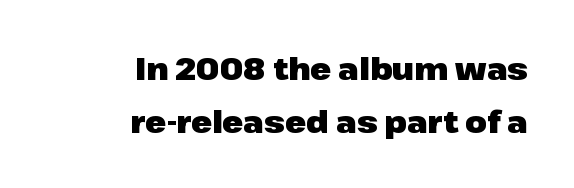
Q: Is the text bold? A: Yes.
Q: Is the text italic (slanted)? A: No, it is upright.
Q: Is the typeface a serif or a sans-serif typeface? A: Sans-serif.
Q: Is the text underlined? A: No.
Q: How is the paragraph aligned? A: Right-aligned.
Q: Is the spacing between letters normal or unusually wide? A: Normal.
Q: Is the spacing between lines tight, normal or loose? A: Normal.
Q: Width (condensed, normal, or wide)? A: Normal.
Q: Stroke contrast? A: Low.
Q: x-height? A: Medium.
Q: Monospaced? A: No.
